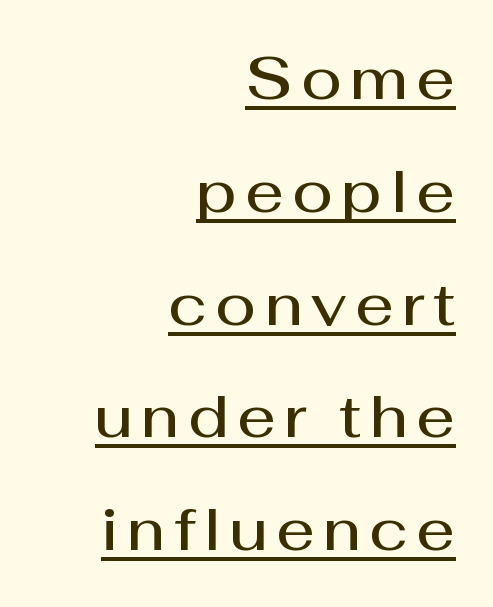
Somebody hit Ctrl+U on this one — the words are underlined. Posture: vertical. In terms of weight, the rendering is demibold, just under bold. Looks like regular typesetting: each glyph gets only the width it needs. Layout note: lines flush right.
